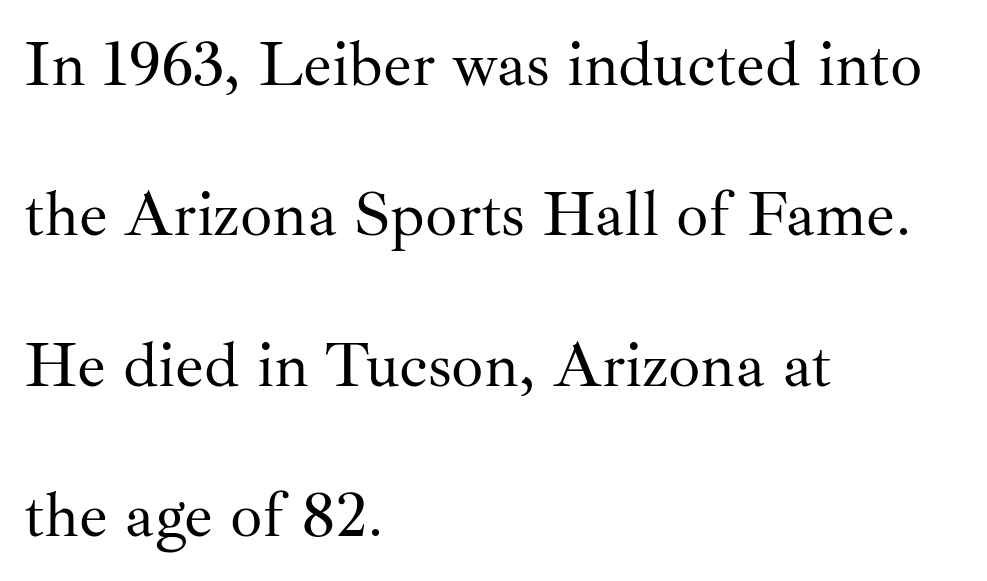
Q: Is the text bold? A: No.
Q: Is the text italic (slanted)? A: No, it is upright.
Q: Is the typeface a serif or a sans-serif typeface? A: Serif.
Q: Is the text underlined? A: No.
Q: How is the paragraph aligned? A: Left-aligned.
Q: Is the spacing between letters normal or unusually wide? A: Normal.
Q: Is the spacing between lines tight, normal or loose? A: Loose.
Q: Width (condensed, normal, or wide)? A: Normal.
Q: Stroke contrast? A: Medium.
Q: x-height? A: Small.
Q: Monospaced? A: No.
